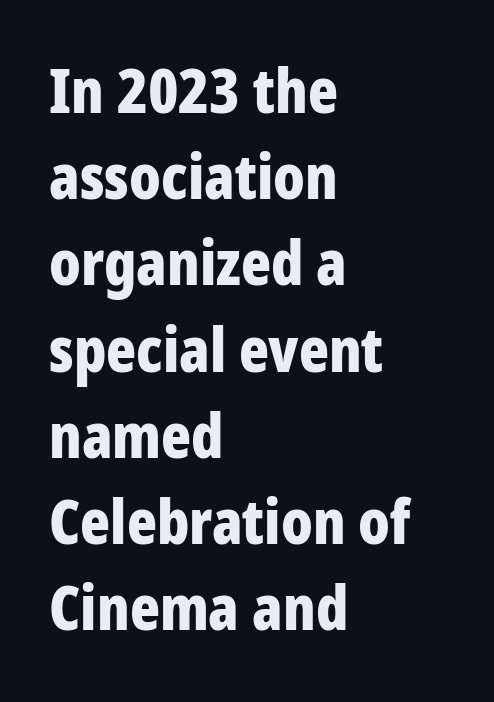
The image shows 62 px bold, condensed sans-serif type, upright; set left-aligned, normal line spacing (1.39x), normal letter spacing, not underlined; low stroke contrast and a large x-height.
